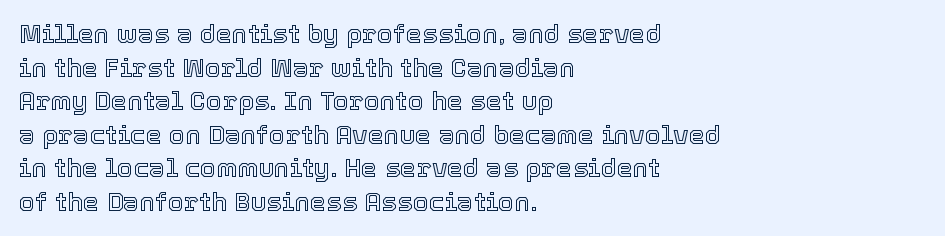
{"italic": "no", "underline": "no", "align": "left", "line_spacing": "normal", "line_spacing_ratio": 1.29, "letter_spacing": "normal", "letter_spacing_em": 0.0, "glyph_px": 26}
